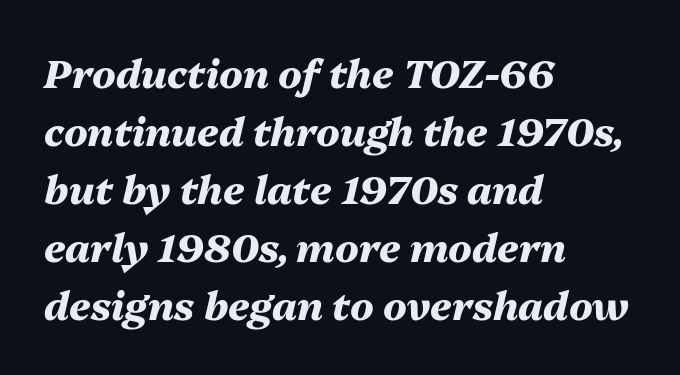
{"italic": "yes", "lean": "right", "slant_degrees": 13, "bold": "yes", "weight": "heavy", "width": "normal", "stroke_contrast": "medium", "x_height": "medium", "monospaced": "no", "underline": "no", "align": "left", "line_spacing": "normal", "line_spacing_ratio": 1.49, "letter_spacing": "normal", "letter_spacing_em": 0.0, "glyph_px": 39}
